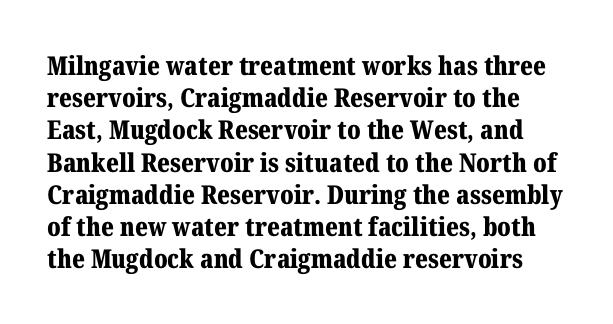
Q: Is the text bold? A: Yes.
Q: Is the text italic (slanted)? A: No, it is upright.
Q: Is the text underlined? A: No.
Q: Is the spacing between letters normal or unusually wide? A: Normal.
